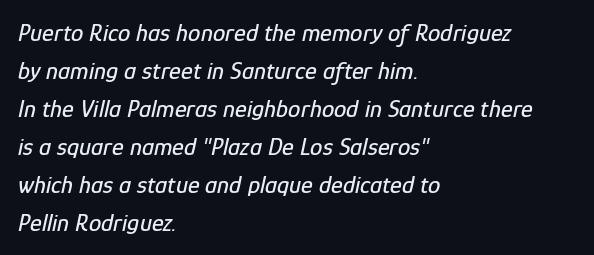
Q: Is the text italic (slanted)? A: Yes, it leans right by about 12 degrees.
Q: Is the text underlined? A: No.
Q: How is the paragraph aligned? A: Left-aligned.
Q: Is the spacing between letters normal or unusually wide? A: Normal.
Q: Is the spacing between lines tight, normal or loose? A: Normal.
